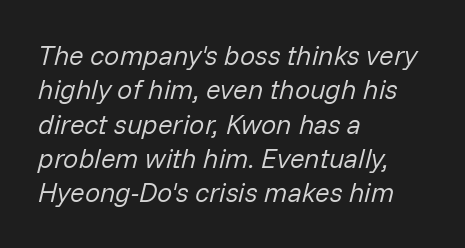
Q: Is the text bold? A: No.
Q: Is the text italic (slanted)? A: Yes, it leans right by about 14 degrees.
Q: Is the text underlined? A: No.
Q: How is the paragraph aligned? A: Left-aligned.
Q: Is the spacing between letters normal or unusually wide? A: Normal.
Q: Is the spacing between lines tight, normal or loose? A: Normal.
